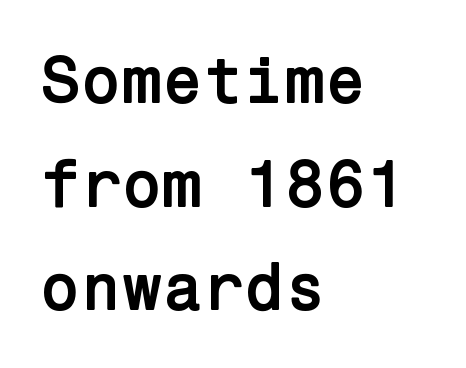
{"serif": "no", "italic": "no", "bold": "yes", "weight": "semibold", "width": "normal", "stroke_contrast": "low", "x_height": "medium", "underline": "no", "align": "left", "line_spacing": "normal", "line_spacing_ratio": 1.57, "letter_spacing": "normal", "letter_spacing_em": 0.0, "glyph_px": 66}
